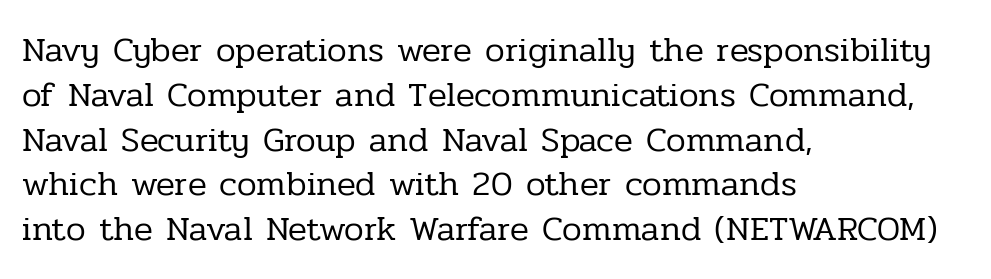
{"serif": "yes", "italic": "no", "bold": "no", "weight": "regular", "width": "normal", "stroke_contrast": "low", "x_height": "medium", "monospaced": "no", "underline": "no", "align": "left", "line_spacing": "normal", "line_spacing_ratio": 1.28, "letter_spacing": "normal", "letter_spacing_em": 0.0, "glyph_px": 35}
